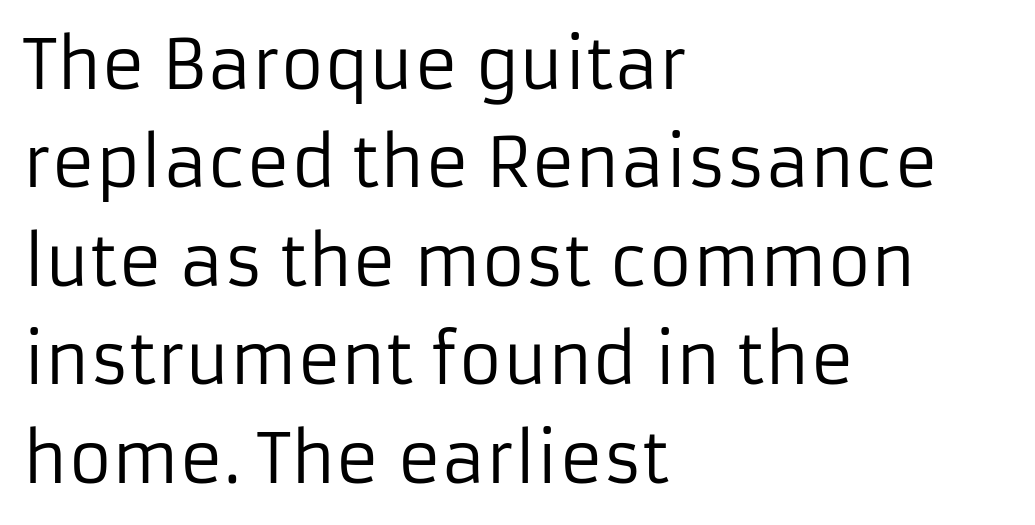
Q: Is the text bold? A: No.
Q: Is the text italic (slanted)? A: No, it is upright.
Q: Is the typeface a serif or a sans-serif typeface? A: Sans-serif.
Q: Is the text underlined? A: No.
Q: How is the paragraph aligned? A: Left-aligned.
Q: Is the spacing between letters normal or unusually wide? A: Normal.
Q: Is the spacing between lines tight, normal or loose? A: Normal.
Q: Width (condensed, normal, or wide)? A: Normal.
Q: Stroke contrast? A: Low.
Q: x-height? A: Medium.
Q: Monospaced? A: No.
